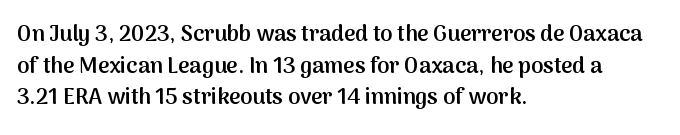
The image shows 22 px text type, upright; set left-aligned, normal line spacing (1.44x), normal letter spacing, not underlined.
